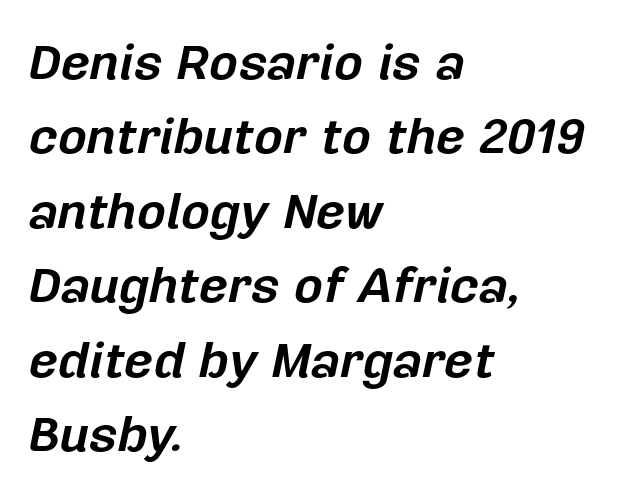
{"italic": "yes", "lean": "right", "slant_degrees": 12, "bold": "yes", "weight": "bold", "width": "normal", "stroke_contrast": "low", "x_height": "medium", "monospaced": "no", "underline": "no", "align": "left", "line_spacing": "normal", "line_spacing_ratio": 1.49, "letter_spacing": "normal", "letter_spacing_em": 0.0, "glyph_px": 50}
